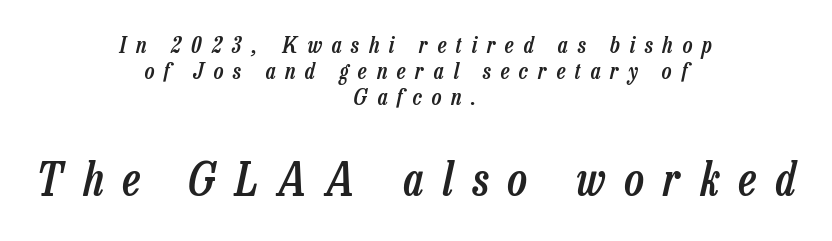
The setting favours the middle, as headings and verse often do. Is there much room between lines? No — they nearly touch. Is the lower block the larger one? Yes — the lower block carries the bigger type. The gaps between neighbouring characters are conspicuously large.
